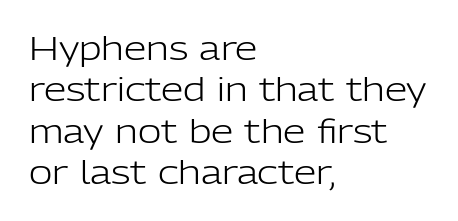
A quiet, ordinary-to-light weight characterises the typeface. The gap between lines stays unmarked. In terms of letterform style, serifs are entirely absent. Reading down the block, your eye returns to a fixed left position each line. Each letter keeps its own natural width here, so spacing adapts to shape. Letter spacing: default.
